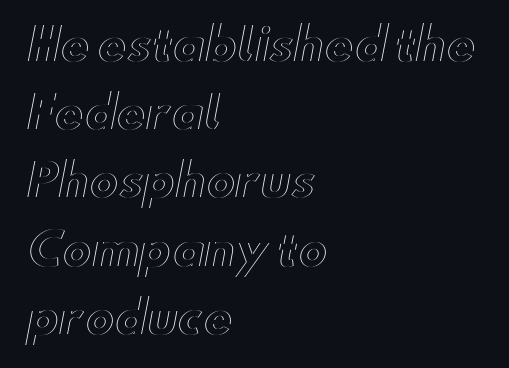
In CSS terms this would be text-align: left. The gaps between neighbouring characters are ordinary and unremarkable. The passage shown is typed in a proportional face where columns would drift. The gap between lines stays unmarked.
